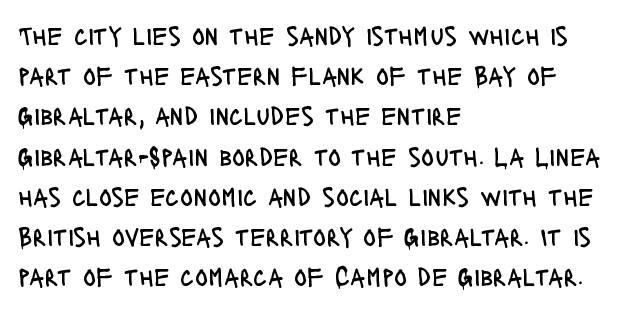
{"italic": "no", "bold": "no", "underline": "no", "align": "left", "line_spacing": "normal", "line_spacing_ratio": 1.49, "letter_spacing": "normal", "letter_spacing_em": 0.0, "glyph_px": 27}
